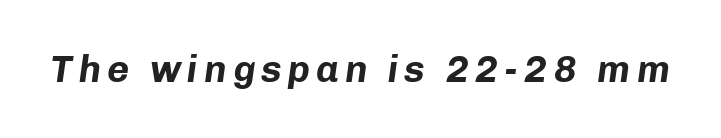
{"italic": "yes", "lean": "right", "slant_degrees": 8, "bold": "yes", "weight": "bold", "width": "normal", "stroke_contrast": "low", "x_height": "medium", "monospaced": "no", "underline": "no", "glyph_px": 38}
